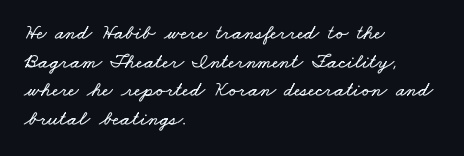
The image shows 21 px text type; set left-aligned, normal line spacing (1.36x), normal letter spacing, not underlined.
